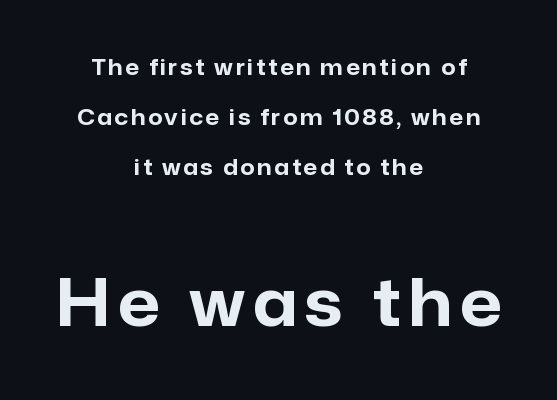
The passage shown stacks its lines with a broad gap. Between these two stacked blocks, the lower one wins on size. The strokes are fattened all the way to bold. Each letter keeps its own natural width here, so spacing adapts to shape.
